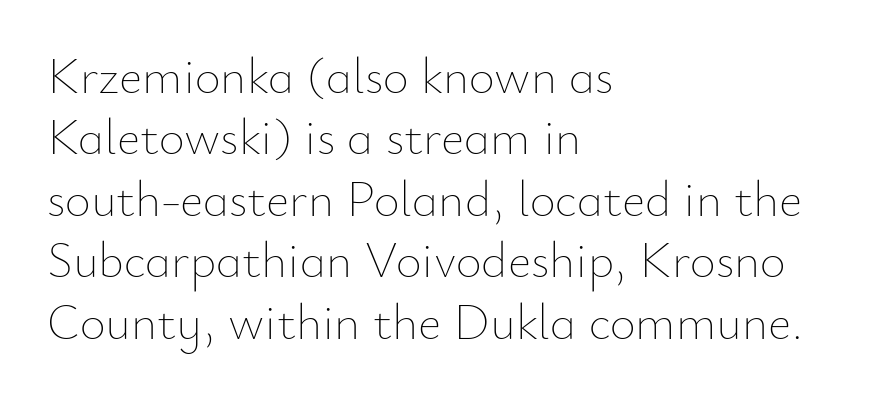
{"italic": "no", "bold": "no", "weight": "thin", "width": "normal", "stroke_contrast": "low", "x_height": "small", "monospaced": "no", "underline": "no", "align": "left", "line_spacing_ratio": 1.23, "letter_spacing": "normal", "letter_spacing_em": 0.0, "glyph_px": 50}
